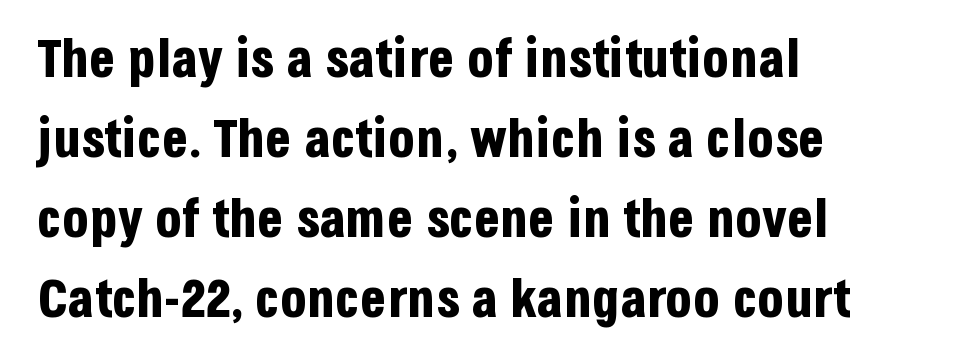
The image shows 54 px bold, condensed sans-serif type, upright; set left-aligned, normal line spacing (1.48x), normal letter spacing, not underlined; low stroke contrast and a large x-height.
